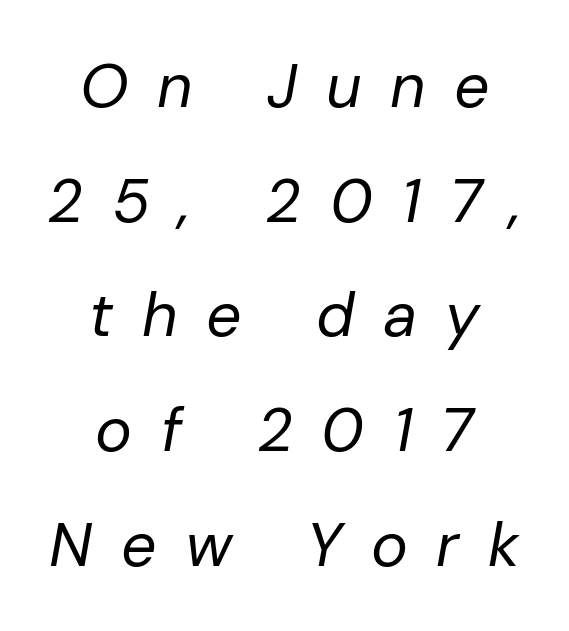
The image shows 62 px regular-weight type, italic (leaning right); set centered, line spacing 1.85x, unusually wide letter spacing (+0.46 em), not underlined; low stroke contrast and a medium x-height.
